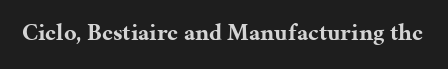
{"italic": "no", "bold": "yes", "underline": "no", "letter_spacing": "normal", "letter_spacing_em": 0.0, "glyph_px": 24}
